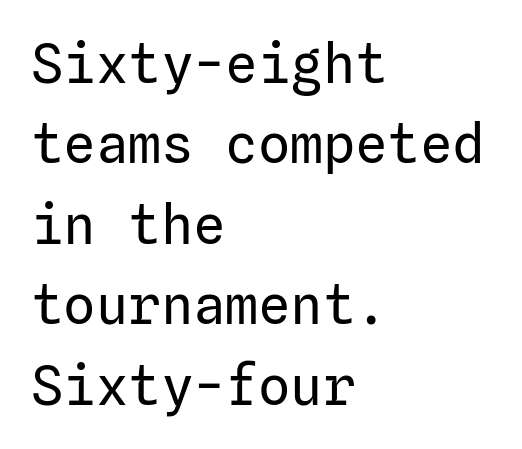
Q: Is the text bold? A: No.
Q: Is the text italic (slanted)? A: No, it is upright.
Q: Is the typeface a serif or a sans-serif typeface? A: Sans-serif.
Q: Is the text underlined? A: No.
Q: How is the paragraph aligned? A: Left-aligned.
Q: Is the spacing between letters normal or unusually wide? A: Normal.
Q: Is the spacing between lines tight, normal or loose? A: Normal.
Q: Width (condensed, normal, or wide)? A: Normal.
Q: Stroke contrast? A: Low.
Q: x-height? A: Medium.
